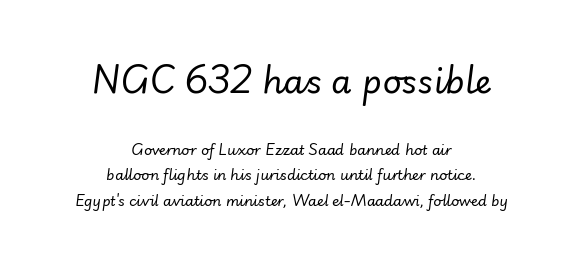
Q: Is the text bold? A: No.
Q: Is the text italic (slanted)? A: Yes, it leans right by about 7 degrees.
Q: Is the text underlined? A: No.
Q: How is the paragraph aligned? A: Centered.
Q: Is the spacing between letters normal or unusually wide? A: Normal.
Q: Which block of text is set in a larger size, the first (top) or the second (bottom)? A: The first (top) one.
Q: Width (condensed, normal, or wide)? A: Normal.
Q: Stroke contrast? A: Low.
Q: x-height? A: Small.
Q: Monospaced? A: No.
